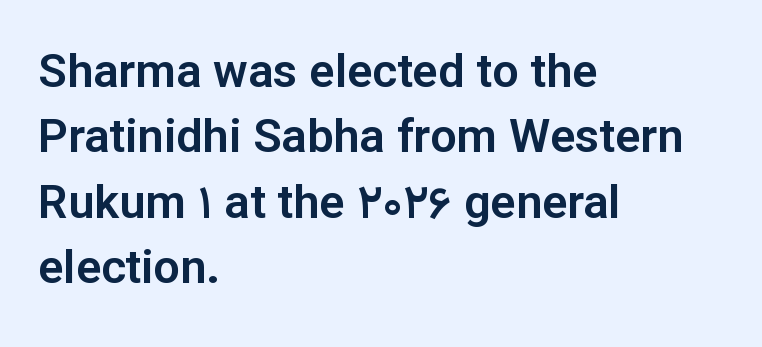
Q: Is the text italic (slanted)? A: No, it is upright.
Q: Is the typeface a serif or a sans-serif typeface? A: Sans-serif.
Q: Is the text underlined? A: No.
Q: How is the paragraph aligned? A: Left-aligned.
Q: Is the spacing between letters normal or unusually wide? A: Normal.
Q: Is the spacing between lines tight, normal or loose? A: Normal.
Q: Width (condensed, normal, or wide)? A: Normal.
Q: Stroke contrast? A: Low.
Q: x-height? A: Medium.
Q: Monospaced? A: No.
